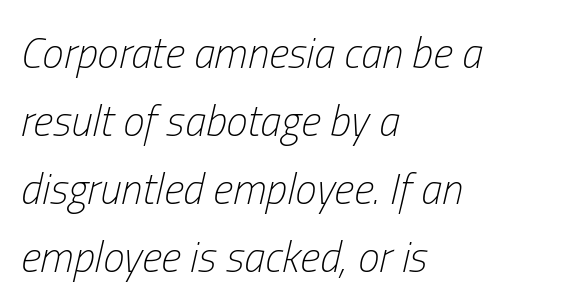
If you measured baseline to baseline, you'd find a middling distance. Weight: regular or lighter. A clean baseline with only descenders dipping below it. Observe the ordinary spacing: letters are neighbours, not strangers. Proportional: the letters do not fall into vertical columns.
